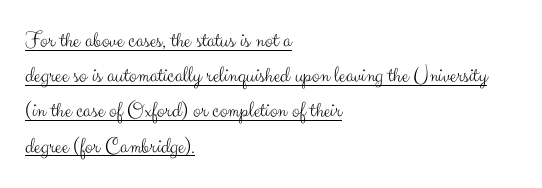
{"bold": "no", "underline": "yes", "align": "left", "line_spacing": "normal", "line_spacing_ratio": 1.53, "letter_spacing": "normal", "letter_spacing_em": 0.0, "glyph_px": 23}
